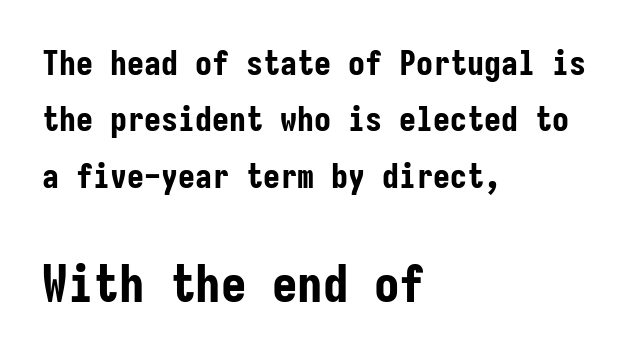
Thick stems and heavy bowls — unmistakably bold. Spacing verdict: monospaced, one width for all characters. The type family on display is of the sans-serif kind. A bare baseline throughout the passage. The letterforms sit shoulder to shoulder at normal distance.
